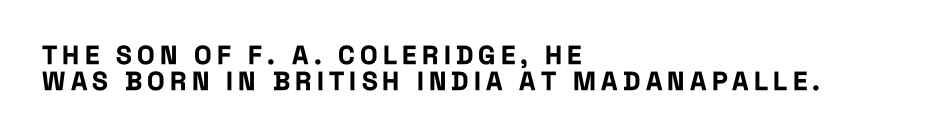
{"italic": "no", "bold": "yes", "underline": "no", "align": "left", "line_spacing": "tight", "line_spacing_ratio": 1.0, "letter_spacing": "wide", "letter_spacing_em": 0.2, "glyph_px": 26}
